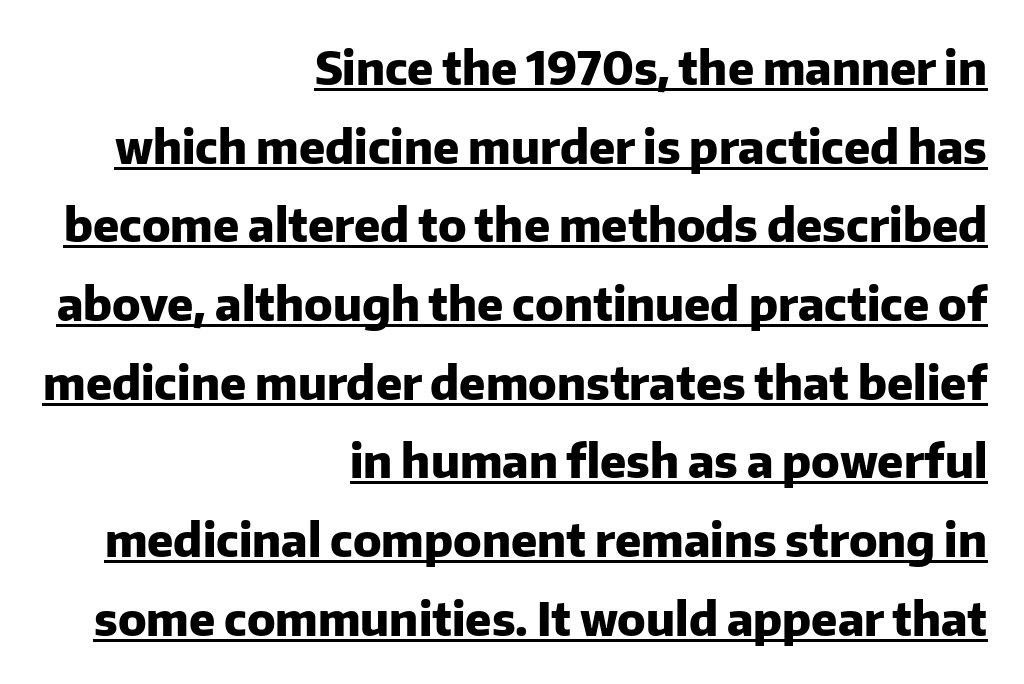
Q: Is the text bold? A: Yes.
Q: Is the text italic (slanted)? A: No, it is upright.
Q: Is the typeface a serif or a sans-serif typeface? A: Sans-serif.
Q: Is the text underlined? A: Yes.
Q: How is the paragraph aligned? A: Right-aligned.
Q: Is the spacing between letters normal or unusually wide? A: Normal.
Q: Width (condensed, normal, or wide)? A: Normal.
Q: Stroke contrast? A: Low.
Q: x-height? A: Medium.
Q: Monospaced? A: No.
